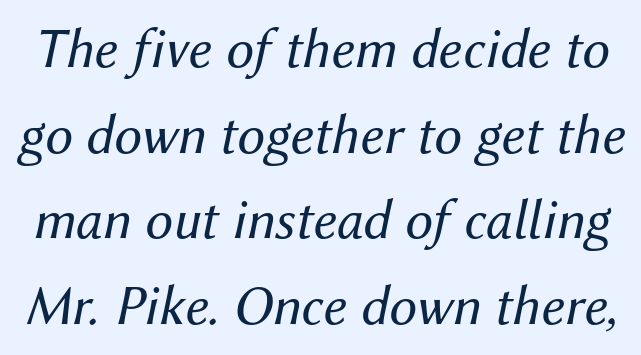
{"italic": "yes", "lean": "right", "slant_degrees": 12, "bold": "no", "weight": "regular", "width": "normal", "stroke_contrast": "medium", "x_height": "medium", "monospaced": "no", "underline": "no", "line_spacing": "normal", "line_spacing_ratio": 1.53, "letter_spacing": "normal", "letter_spacing_em": 0.0, "glyph_px": 56}
